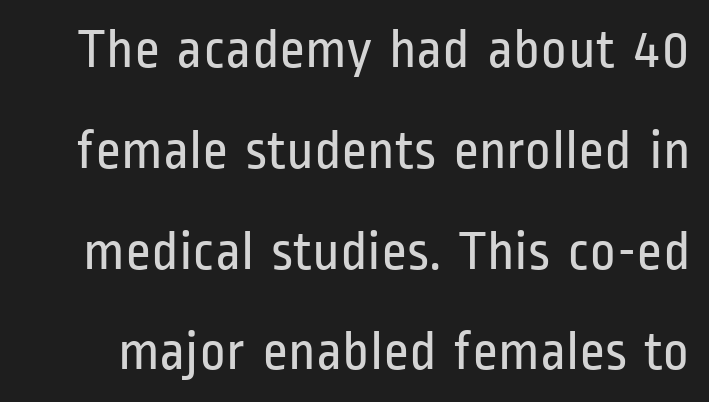
Each letter's strokes conclude bluntly, with no projecting serifs. Think of a printed novel: that variable character pitch is what you see here. The face used here is rendered with its standard letterfit. The zone under the glyphs is completely vacant.
